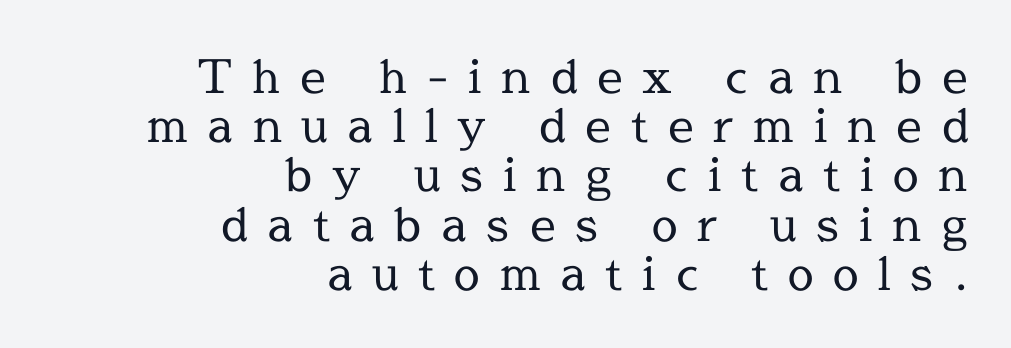
{"serif": "yes", "italic": "no", "bold": "no", "weight": "regular", "width": "normal", "x_height": "medium", "monospaced": "no", "underline": "no", "align": "right", "line_spacing": "tight", "line_spacing_ratio": 1.07, "letter_spacing": "wide", "letter_spacing_em": 0.43, "glyph_px": 46}
